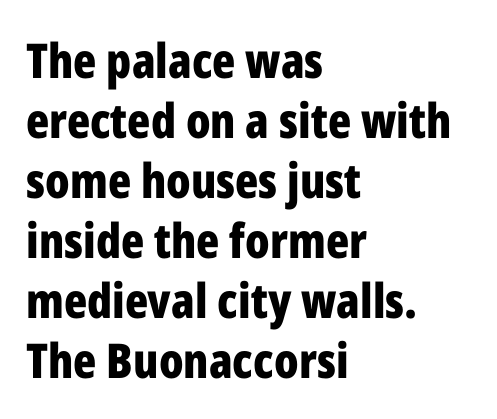
{"serif": "no", "italic": "no", "bold": "yes", "weight": "bold", "width": "condensed", "stroke_contrast": "low", "x_height": "medium", "monospaced": "no", "underline": "no", "align": "left", "line_spacing": "normal", "line_spacing_ratio": 1.25, "letter_spacing": "normal", "letter_spacing_em": 0.0, "glyph_px": 48}
